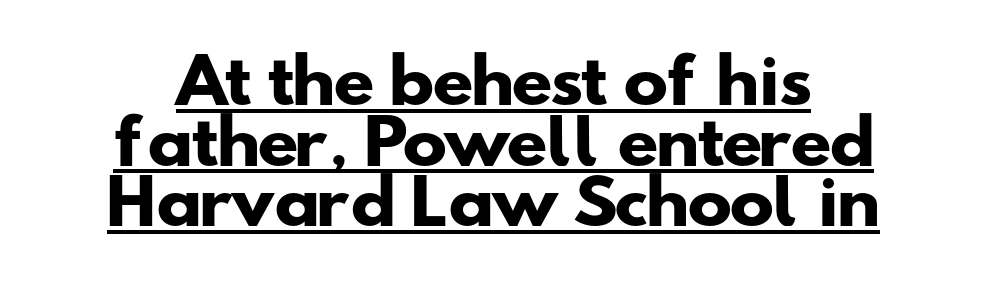
The passage shown is emphatically bold. The designer dialed line spacing down below the default. The letters carry no serifs — their stems end cleanly without finishing strokes. Has an underline been added? It has. Standard letterfit; no display-style spreading of the glyphs. The face used here is proportionally spaced, like ordinary book or web type.
